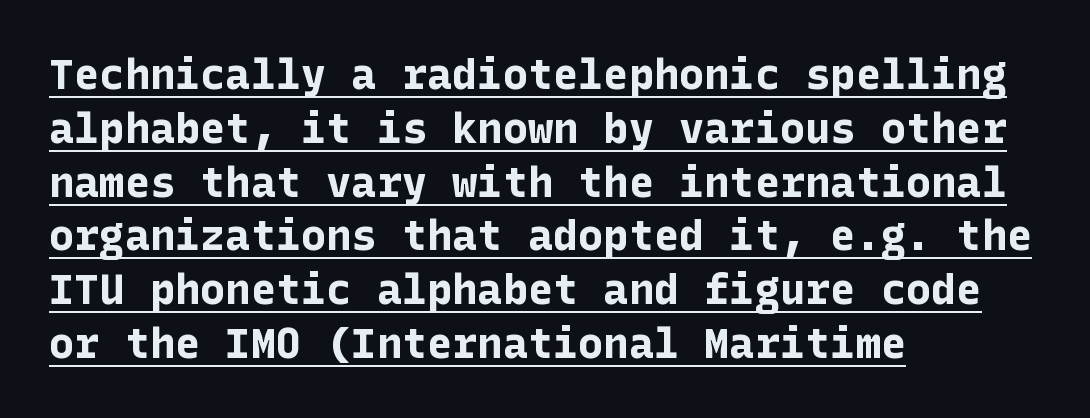
The image shows 42 px bold sans-serif type, upright; set left-aligned, normal line spacing (1.28x), normal letter spacing, underlined; low stroke contrast and a medium x-height.
